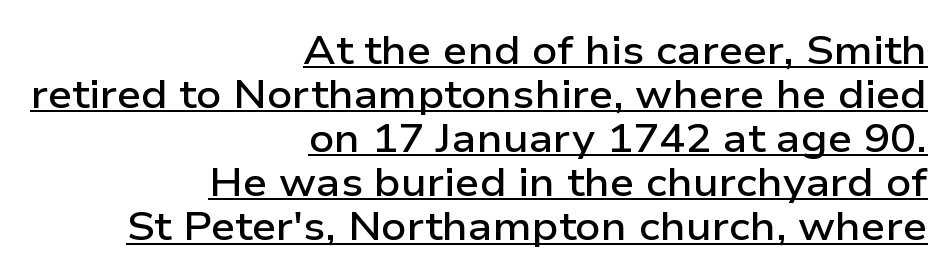
The type is set solid horizontally, with unmodified tracking. Short and long lines alike share a common ending point at right. Weight: semibold (demi). Each line of the rendering has a horizontal stroke beneath the glyphs.
